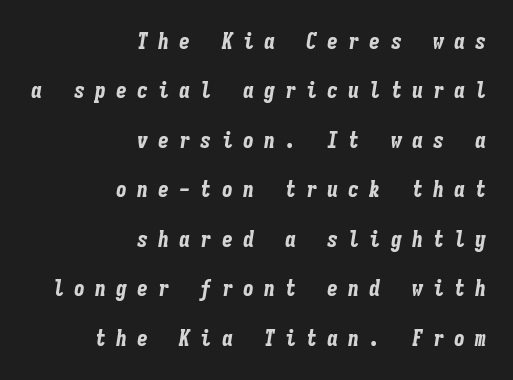
{"italic": "yes", "lean": "right", "slant_degrees": 9, "bold": "yes", "underline": "no", "align": "right", "line_spacing": "loose", "line_spacing_ratio": 2.25, "letter_spacing": "wide", "letter_spacing_em": 0.46, "glyph_px": 22}
